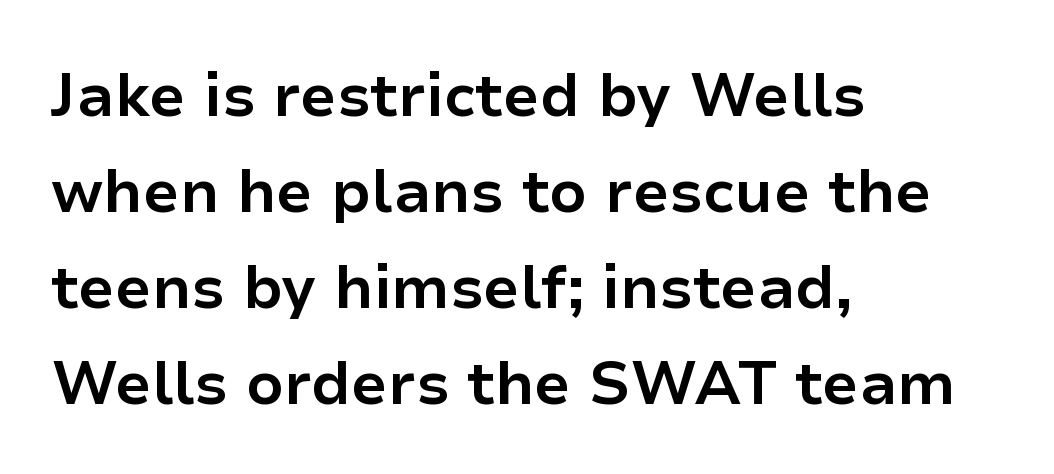
The image shows 60 px bold sans-serif type, upright; set left-aligned, normal line spacing (1.6x), normal letter spacing, not underlined; low stroke contrast and a medium x-height.
